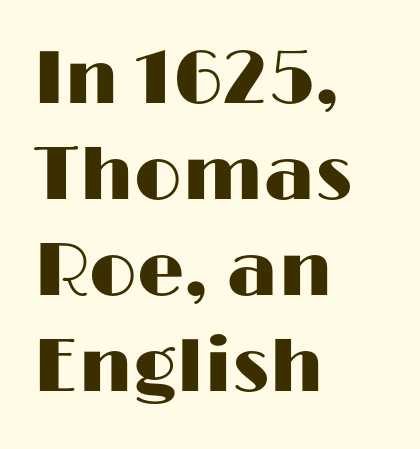
Q: Is the text italic (slanted)? A: No, it is upright.
Q: Is the typeface a serif or a sans-serif typeface? A: Sans-serif.
Q: Is the text underlined? A: No.
Q: How is the paragraph aligned? A: Left-aligned.
Q: Is the spacing between letters normal or unusually wide? A: Normal.
Q: Is the spacing between lines tight, normal or loose? A: Normal.
Q: Width (condensed, normal, or wide)? A: Wide.
Q: Stroke contrast? A: High.
Q: x-height? A: Medium.
Q: Monospaced? A: No.
